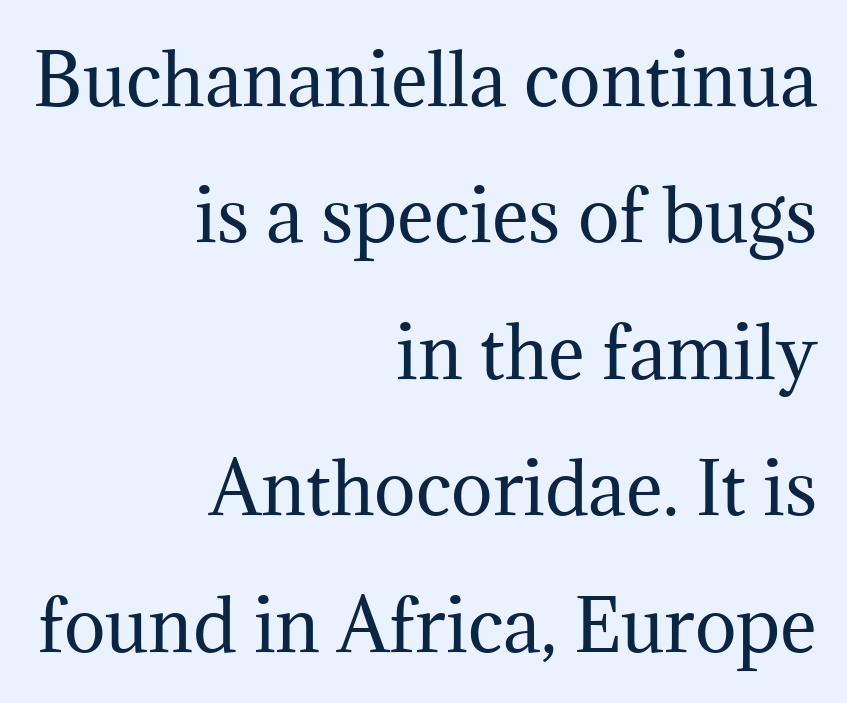
Q: Is the text bold? A: No.
Q: Is the text italic (slanted)? A: No, it is upright.
Q: Is the typeface a serif or a sans-serif typeface? A: Serif.
Q: Is the text underlined? A: No.
Q: How is the paragraph aligned? A: Right-aligned.
Q: Is the spacing between letters normal or unusually wide? A: Normal.
Q: Is the spacing between lines tight, normal or loose? A: Loose.
Q: Width (condensed, normal, or wide)? A: Normal.
Q: Stroke contrast? A: Medium.
Q: x-height? A: Medium.
Q: Monospaced? A: No.
